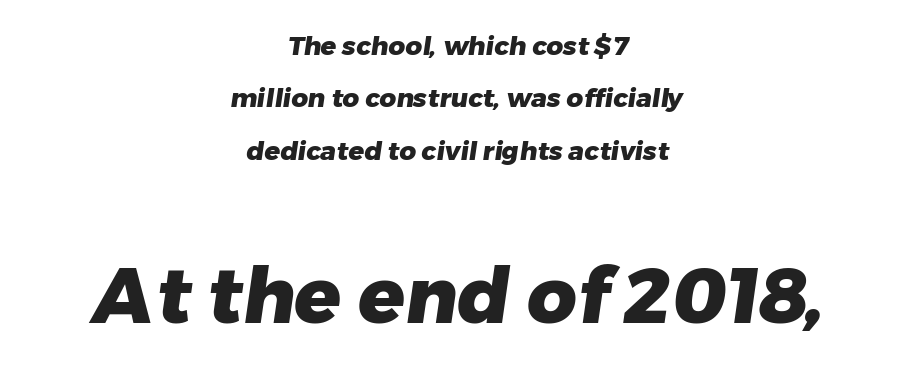
{"serif": "no", "bold": "yes", "weight": "heavy", "width": "normal", "stroke_contrast": "low", "x_height": "medium", "monospaced": "no", "underline": "no", "align": "center", "line_spacing": "loose", "line_spacing_ratio": 2.01, "letter_spacing": "normal", "letter_spacing_em": 0.0, "larger_block": "second", "size_ratio": 2.96, "glyph_px": 77}
